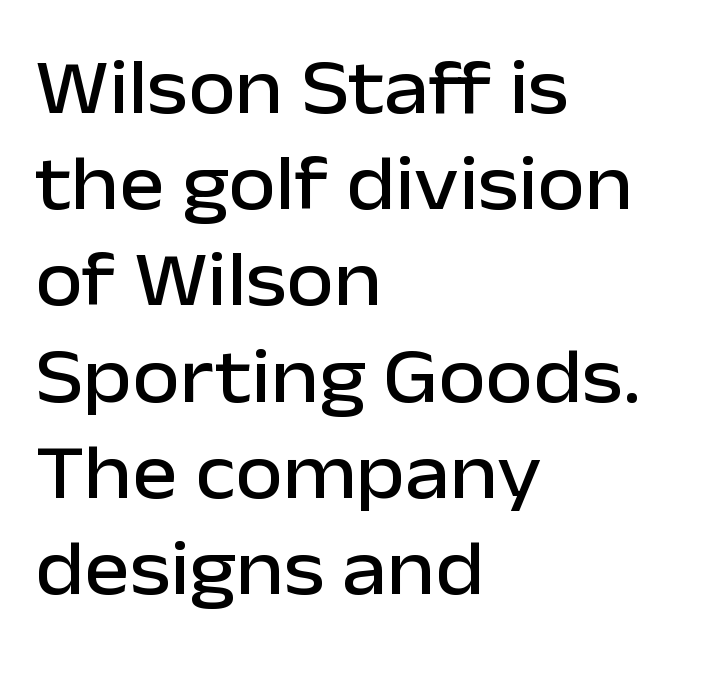
Q: Is the text italic (slanted)? A: No, it is upright.
Q: Is the typeface a serif or a sans-serif typeface? A: Sans-serif.
Q: Is the text underlined? A: No.
Q: How is the paragraph aligned? A: Left-aligned.
Q: Is the spacing between letters normal or unusually wide? A: Normal.
Q: Is the spacing between lines tight, normal or loose? A: Normal.
Q: Width (condensed, normal, or wide)? A: Normal.
Q: Stroke contrast? A: Low.
Q: x-height? A: Medium.
Q: Monospaced? A: No.
